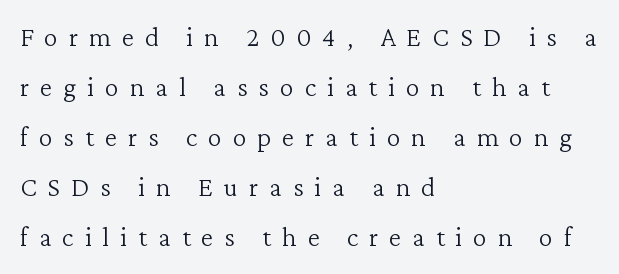
Q: Is the text bold? A: No.
Q: Is the text italic (slanted)? A: No, it is upright.
Q: Is the typeface a serif or a sans-serif typeface? A: Serif.
Q: Is the text underlined? A: No.
Q: How is the paragraph aligned? A: Left-aligned.
Q: Is the spacing between letters normal or unusually wide? A: Unusually wide.
Q: Width (condensed, normal, or wide)? A: Normal.
Q: Stroke contrast? A: Low.
Q: x-height? A: Medium.
Q: Monospaced? A: No.
